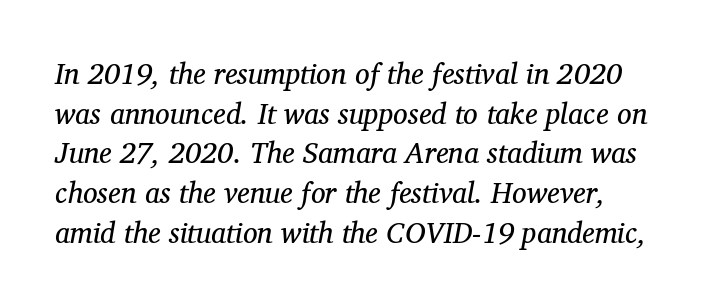
Q: Is the text bold? A: No.
Q: Is the text italic (slanted)? A: Yes, it leans right by about 12 degrees.
Q: Is the typeface a serif or a sans-serif typeface? A: Serif.
Q: Is the text underlined? A: No.
Q: Is the spacing between letters normal or unusually wide? A: Normal.
Q: Is the spacing between lines tight, normal or loose? A: Normal.
Q: Width (condensed, normal, or wide)? A: Normal.
Q: Stroke contrast? A: Medium.
Q: x-height? A: Medium.
Q: Monospaced? A: No.
